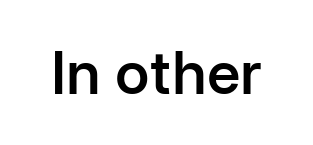
The image shows 59 px semibold sans-serif type, upright; set normal letter spacing, not underlined; low stroke contrast and a medium x-height.
